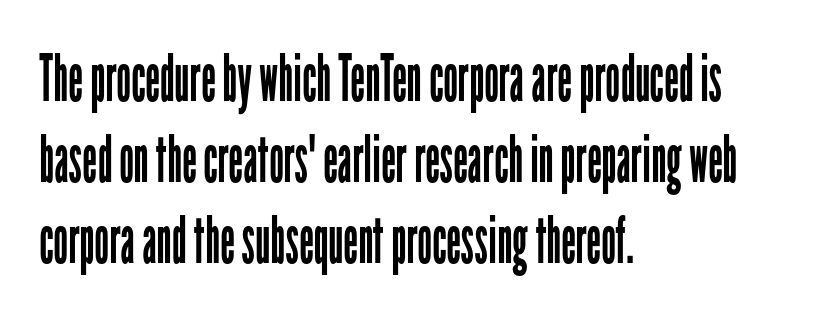
The image shows 65 px regular-weight, condensed sans-serif type, upright; set left-aligned, normal line spacing (1.25x), normal letter spacing, not underlined; low stroke contrast and a medium x-height.
